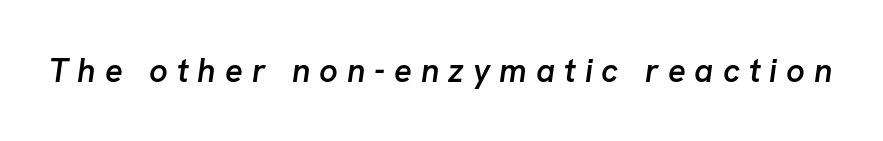
Observe the wide spacing: letters keep a clear distance from each other. Do the characters align in a grid? No, the font is proportional. The sample has been set in demibold, a notch under bold. It's the slanting kind of type. Decoration check: the copy has no underline.
